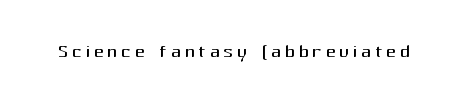
The image shows 25 px text type, upright; set not underlined.
